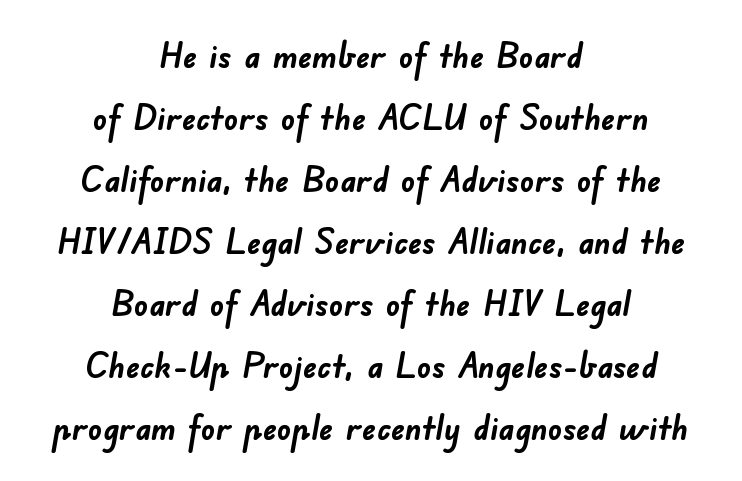
{"serif": "no", "bold": "yes", "weight": "semibold", "width": "normal", "stroke_contrast": "low", "x_height": "small", "monospaced": "no", "underline": "no", "align": "center", "line_spacing_ratio": 1.77, "letter_spacing": "normal", "letter_spacing_em": 0.0, "glyph_px": 35}
